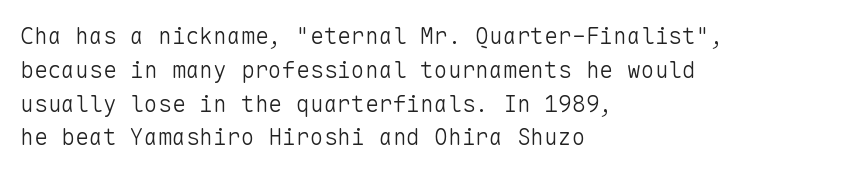
{"italic": "no", "bold": "no", "underline": "no", "align": "left", "line_spacing": "normal", "line_spacing_ratio": 1.47, "letter_spacing": "normal", "letter_spacing_em": 0.0, "glyph_px": 23}
